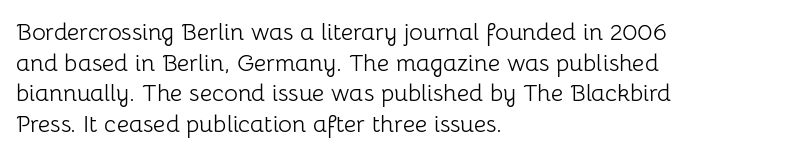
The image shows 24 px text type, upright; set left-aligned, normal line spacing (1.28x), normal letter spacing, not underlined.
